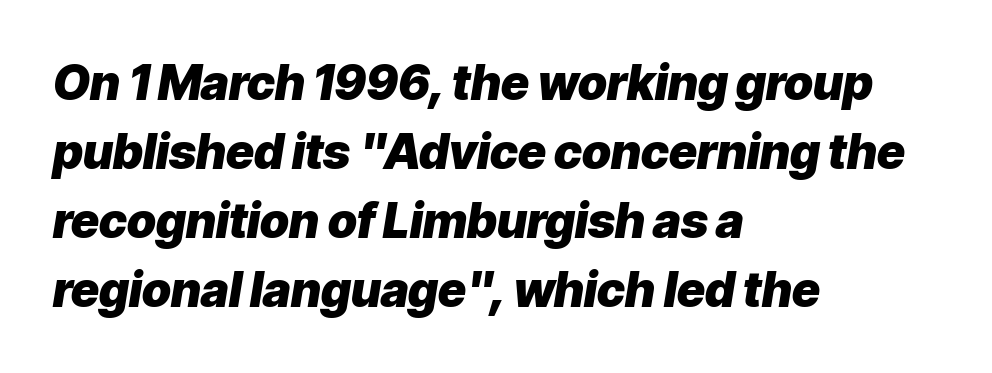
These lines keep a tight, regular rhythm from letter to letter. If you drew a ruler down the left edge, every line would touch it. Summary of weight: heavy, a full bold. Character widths vary here, with narrow letters taking less room than wide ones. What's the leading like? Ordinary, nothing unusual. Would a proofreader flag this as italicized? Yes.
